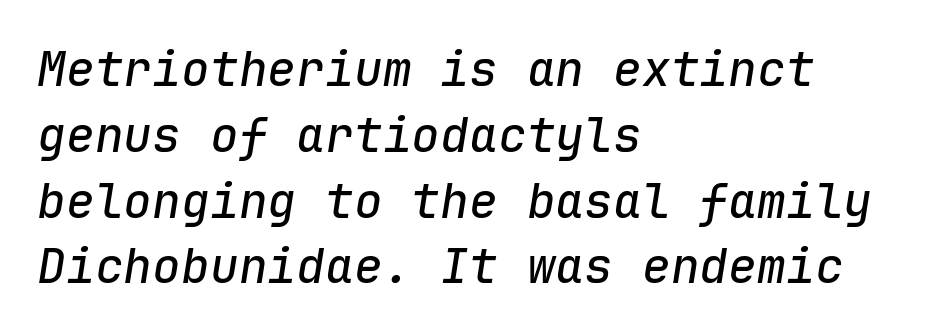
{"italic": "yes", "lean": "right", "slant_degrees": 9, "width": "normal", "stroke_contrast": "low", "x_height": "medium", "monospaced": "yes", "underline": "no", "align": "left", "line_spacing": "normal", "line_spacing_ratio": 1.37, "letter_spacing": "normal", "letter_spacing_em": 0.0, "glyph_px": 48}
